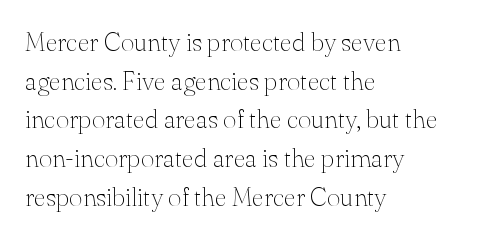
{"italic": "no", "bold": "no", "underline": "no", "align": "left", "line_spacing": "normal", "line_spacing_ratio": 1.49, "letter_spacing": "normal", "letter_spacing_em": 0.0, "glyph_px": 26}
